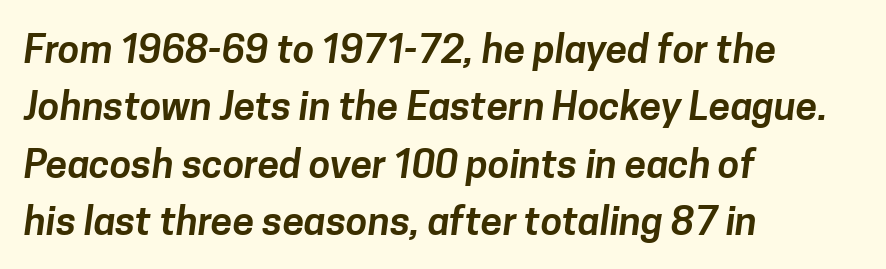
This sample has the flowing, uneven cadence of proportional lettering. The space beneath each line is pristine and unruled. You could call the tracking neutral — neither tight nor loose. The setting favours the left margin, as ordinary paragraphs usually do. One glance says typical: line gaps are just what's usual. I'd call this a sans setting — the letters go barefoot.
